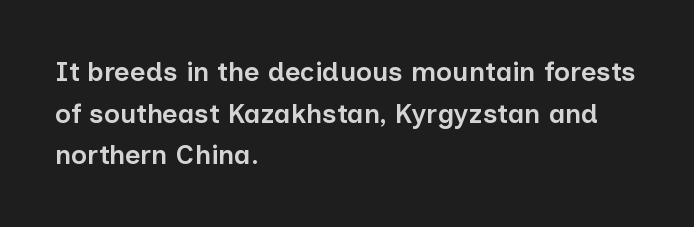
The image shows 27 px text type, upright; set left-aligned, normal line spacing (1.54x), normal letter spacing, not underlined.
